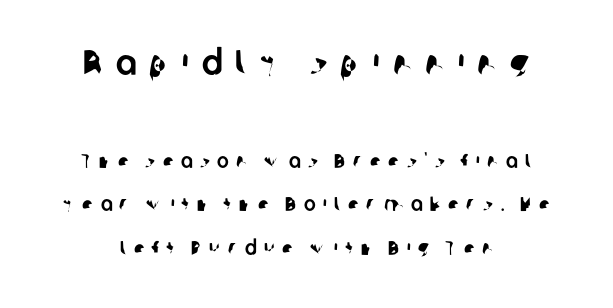
Letter spacing: wide. Unlike a traditional serif, this face leaves its strokes unadorned. Caption: upper text group enlarged, lower text group reduced. Leading: increased.
